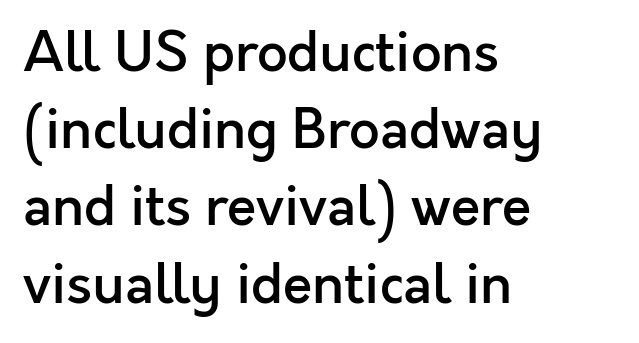
Q: Is the text bold? A: Semi-bold.
Q: Is the text italic (slanted)? A: No, it is upright.
Q: Is the typeface a serif or a sans-serif typeface? A: Sans-serif.
Q: Is the text underlined? A: No.
Q: How is the paragraph aligned? A: Left-aligned.
Q: Is the spacing between letters normal or unusually wide? A: Normal.
Q: Is the spacing between lines tight, normal or loose? A: Normal.
Q: Width (condensed, normal, or wide)? A: Normal.
Q: x-height? A: Medium.
Q: Monospaced? A: No.
